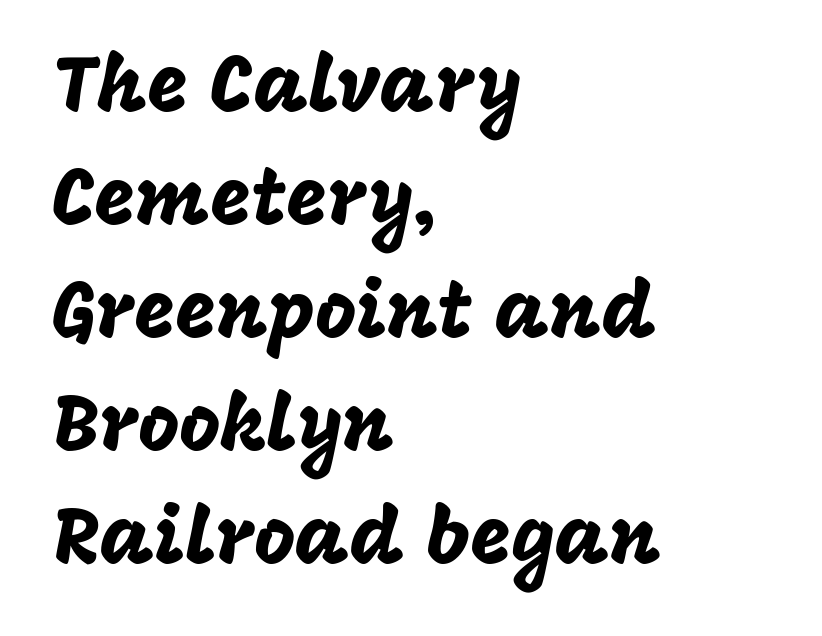
Q: Is the text italic (slanted)? A: Yes.
Q: Is the typeface a serif or a sans-serif typeface? A: Sans-serif.
Q: Is the text underlined? A: No.
Q: How is the paragraph aligned? A: Left-aligned.
Q: Is the spacing between letters normal or unusually wide? A: Normal.
Q: Is the spacing between lines tight, normal or loose? A: Normal.
Q: Width (condensed, normal, or wide)? A: Normal.
Q: Stroke contrast? A: Low.
Q: x-height? A: Large.
Q: Monospaced? A: No.
